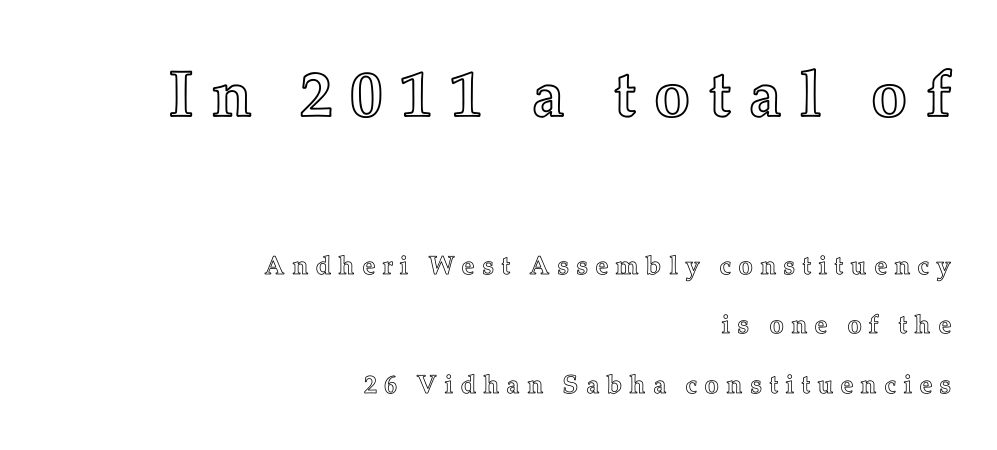
Q: Is the text italic (slanted)? A: No, it is upright.
Q: Is the text underlined? A: No.
Q: How is the paragraph aligned? A: Right-aligned.
Q: Is the spacing between letters normal or unusually wide? A: Unusually wide.
Q: Is the spacing between lines tight, normal or loose? A: Loose.
Q: Which block of text is set in a larger size, the first (top) or the second (bottom)? A: The first (top) one.
Q: Width (condensed, normal, or wide)? A: Normal.
Q: x-height? A: Medium.
Q: Monospaced? A: No.
